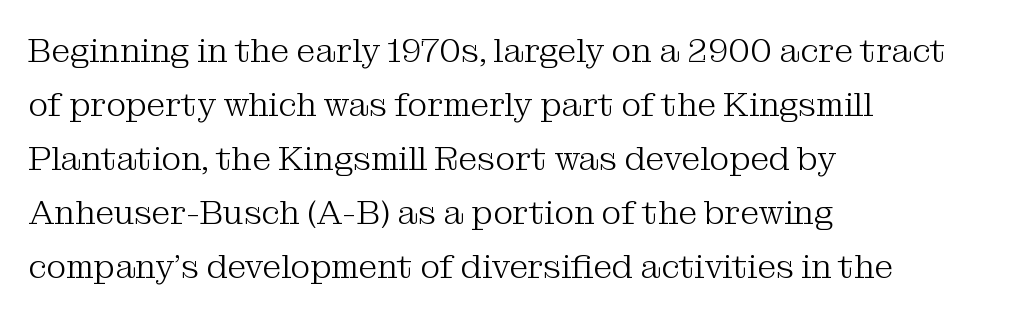
Q: Is the text bold? A: No.
Q: Is the text italic (slanted)? A: No, it is upright.
Q: Is the typeface a serif or a sans-serif typeface? A: Serif.
Q: Is the text underlined? A: No.
Q: How is the paragraph aligned? A: Left-aligned.
Q: Is the spacing between letters normal or unusually wide? A: Normal.
Q: Is the spacing between lines tight, normal or loose? A: Normal.
Q: Width (condensed, normal, or wide)? A: Normal.
Q: Stroke contrast? A: Medium.
Q: x-height? A: Medium.
Q: Monospaced? A: No.
